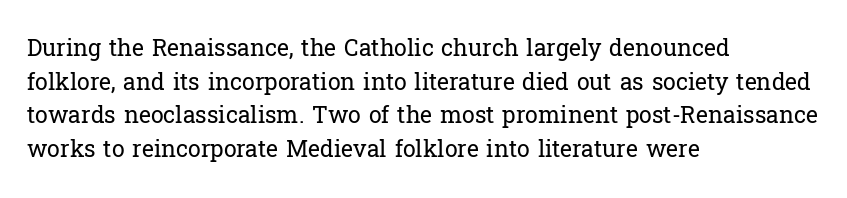
Q: Is the text bold? A: No.
Q: Is the text italic (slanted)? A: No, it is upright.
Q: Is the text underlined? A: No.
Q: How is the paragraph aligned? A: Left-aligned.
Q: Is the spacing between letters normal or unusually wide? A: Normal.
Q: Is the spacing between lines tight, normal or loose? A: Normal.
